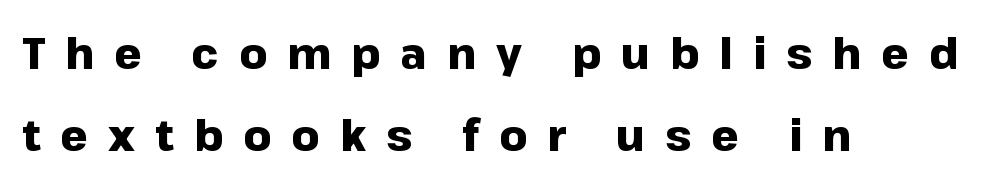
The image shows 43 px heavy sans-serif type, upright; set left-aligned, loose line spacing (1.91x), unusually wide letter spacing (+0.47 em), not underlined; low stroke contrast and a medium x-height.
